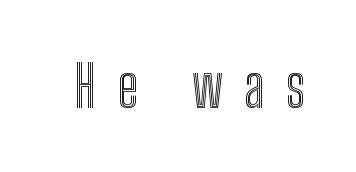
The passage shown has open, widely tracked lettering throughout. Every character sits straight up, as roman type does. Just letters on the line, the space beneath them empty. These lines are rendered in a variable-pitch font.
